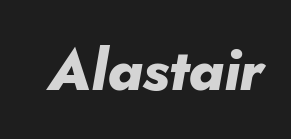
The strip under each line holds only bare page. Each glyph is drawn with heavy, bold strokes. Standard letterfit; no display-style spreading of the glyphs. The typography opts for an oblique posture over an upright one. Looks like regular typesetting: each glyph gets only the width it needs.
